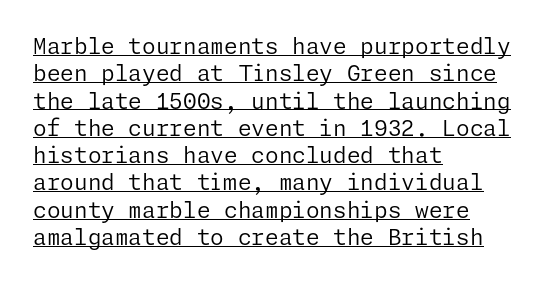
Stems here are at most as thick as an everyday book face. Posture: straight, roman, zero tilt. Observe the ordinary spacing: letters are neighbours, not strangers. In designer terms, the underline attribute is active on this setting. Left-aligned paragraph, ragged on the right.
